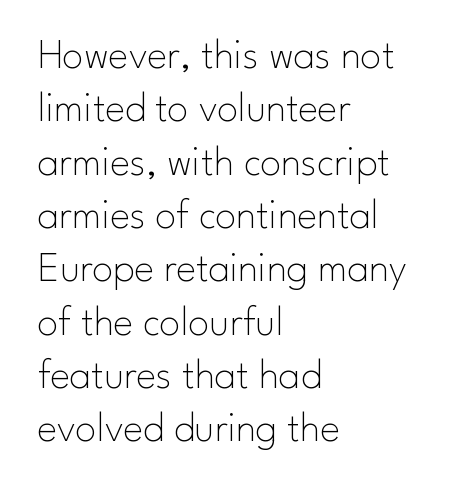
The foot of each line stays bare and open. Nope, no serifs anywhere on these letters. Students, observe: this is what conventionally led text looks like. Every row of glyphs begins at an identical x-position on the left. The rendering uses natural spacing where letterforms have individual widths.
